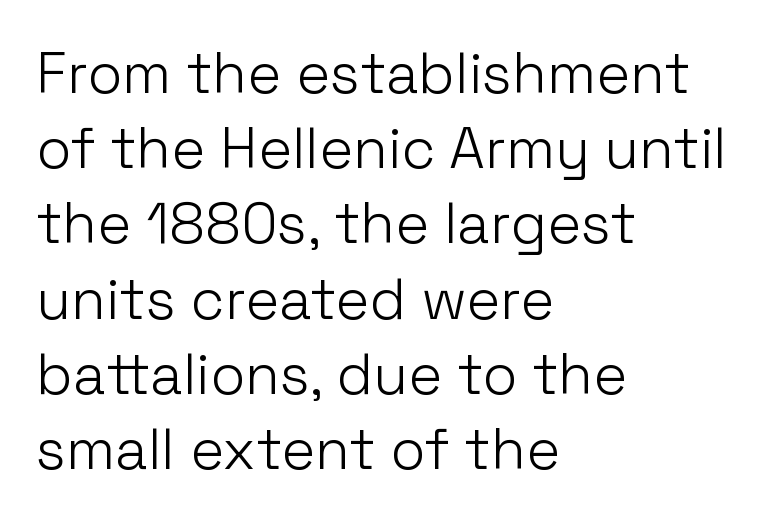
Q: Is the text bold? A: No.
Q: Is the text italic (slanted)? A: No, it is upright.
Q: Is the typeface a serif or a sans-serif typeface? A: Sans-serif.
Q: Is the text underlined? A: No.
Q: How is the paragraph aligned? A: Left-aligned.
Q: Is the spacing between letters normal or unusually wide? A: Normal.
Q: Is the spacing between lines tight, normal or loose? A: Normal.
Q: Width (condensed, normal, or wide)? A: Normal.
Q: Stroke contrast? A: Low.
Q: x-height? A: Medium.
Q: Monospaced? A: No.
